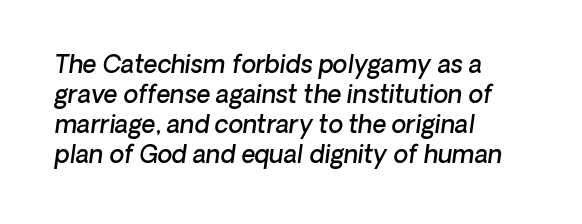
The image shows 24 px text type, italic (leaning right); set left-aligned, normal line spacing (1.25x), normal letter spacing, not underlined.
